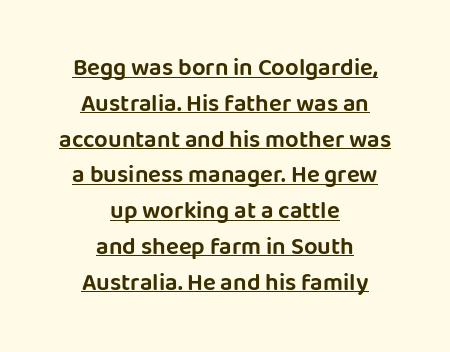
Inter-character spacing is left at the font's built-in metrics. Leading: standard. The rendered words wear a rule along their underside. Does the lettering tilt? It doesn't — this is upright.
